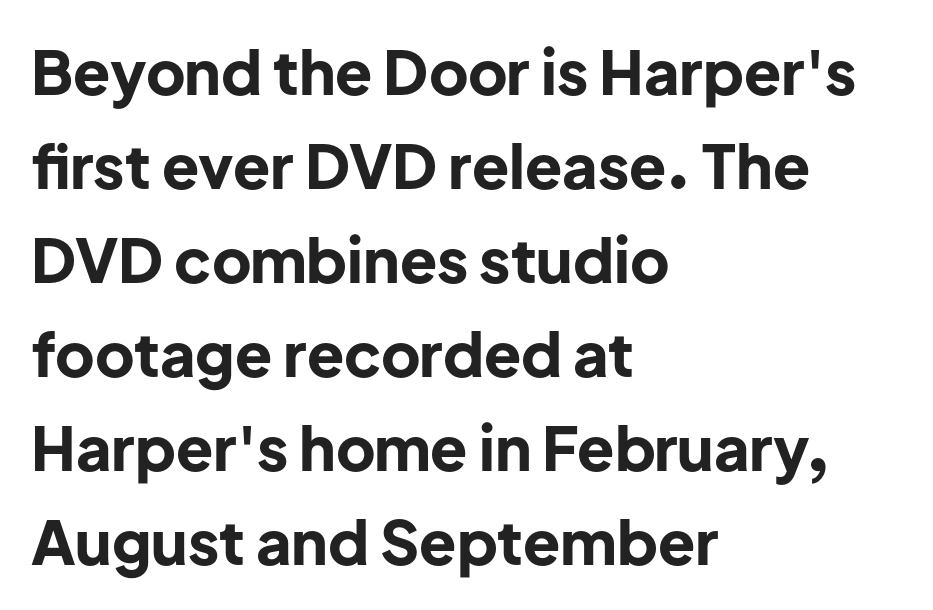
{"serif": "no", "italic": "no", "bold": "yes", "weight": "bold", "width": "normal", "stroke_contrast": "low", "x_height": "medium", "monospaced": "no", "underline": "no", "align": "left", "line_spacing": "normal", "line_spacing_ratio": 1.54, "letter_spacing": "normal", "letter_spacing_em": 0.0, "glyph_px": 61}
